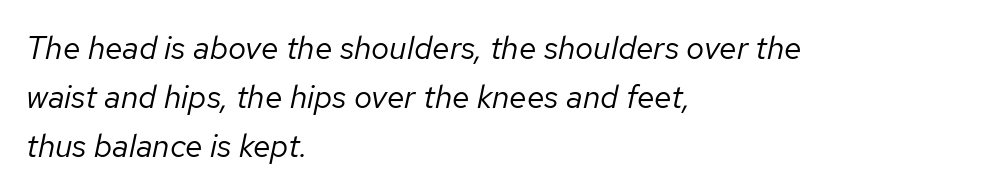
The image shows 32 px regular-weight type, italic (leaning right); set left-aligned, normal line spacing (1.53x), normal letter spacing, not underlined; low stroke contrast and a medium x-height.
